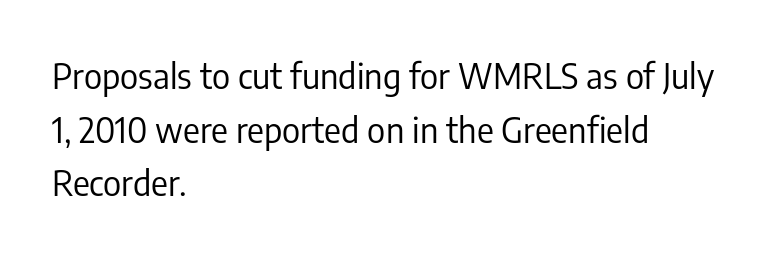
Q: Is the text bold? A: No.
Q: Is the text italic (slanted)? A: No, it is upright.
Q: Is the typeface a serif or a sans-serif typeface? A: Sans-serif.
Q: Is the text underlined? A: No.
Q: How is the paragraph aligned? A: Left-aligned.
Q: Is the spacing between letters normal or unusually wide? A: Normal.
Q: Is the spacing between lines tight, normal or loose? A: Normal.
Q: Width (condensed, normal, or wide)? A: Condensed.
Q: Stroke contrast? A: Low.
Q: x-height? A: Medium.
Q: Monospaced? A: No.
